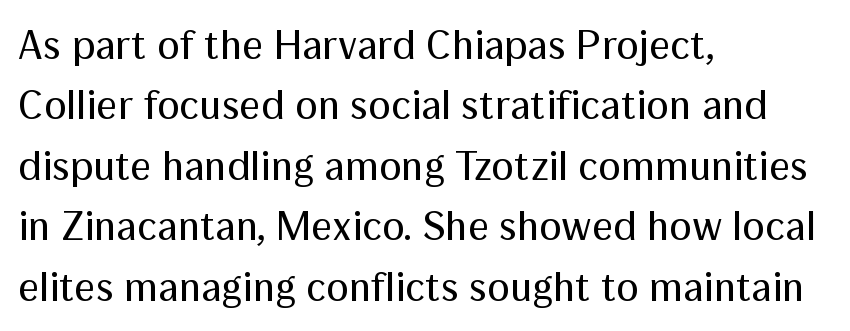
Q: Is the text bold? A: No.
Q: Is the text italic (slanted)? A: No, it is upright.
Q: Is the typeface a serif or a sans-serif typeface? A: Sans-serif.
Q: Is the text underlined? A: No.
Q: How is the paragraph aligned? A: Left-aligned.
Q: Is the spacing between letters normal or unusually wide? A: Normal.
Q: Is the spacing between lines tight, normal or loose? A: Normal.
Q: Width (condensed, normal, or wide)? A: Normal.
Q: Stroke contrast? A: Medium.
Q: x-height? A: Medium.
Q: Monospaced? A: No.
